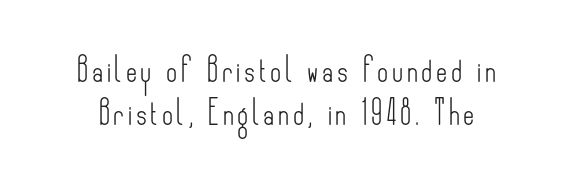
{"italic": "no", "bold": "no", "underline": "no", "line_spacing_ratio": 1.81, "glyph_px": 24}
